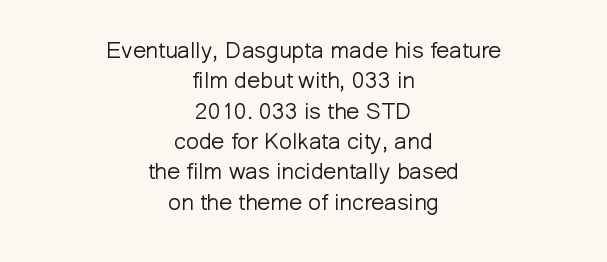
Q: Is the text bold? A: No.
Q: Is the text italic (slanted)? A: No, it is upright.
Q: Is the text underlined? A: No.
Q: How is the paragraph aligned? A: Centered.
Q: Is the spacing between letters normal or unusually wide? A: Normal.
Q: Is the spacing between lines tight, normal or loose? A: Normal.
